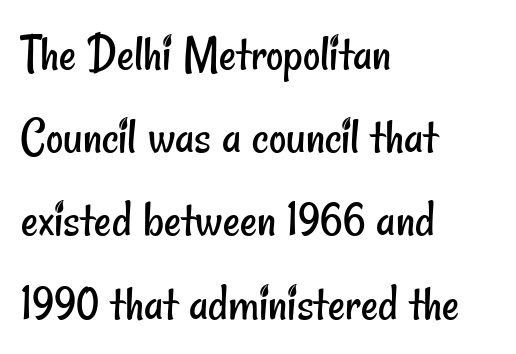
Standard letterfit; no display-style spreading of the glyphs. Each letter's strokes conclude bluntly, with no projecting serifs. Here the designer chose a conventional face with non-uniform glyph widths. The letterforms sit at book weight or below. The lines are quadded left.
